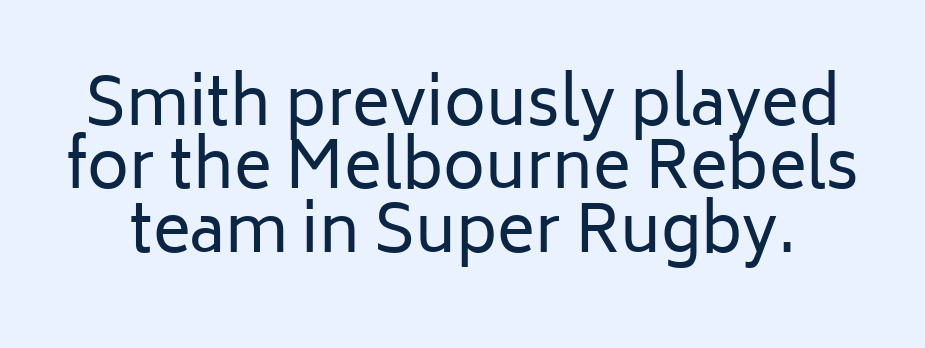
Q: Is the text bold? A: No.
Q: Is the text italic (slanted)? A: No, it is upright.
Q: Is the typeface a serif or a sans-serif typeface? A: Sans-serif.
Q: Is the text underlined? A: No.
Q: Is the spacing between letters normal or unusually wide? A: Normal.
Q: Is the spacing between lines tight, normal or loose? A: Tight.
Q: Width (condensed, normal, or wide)? A: Normal.
Q: Stroke contrast? A: Low.
Q: x-height? A: Medium.
Q: Monospaced? A: No.
